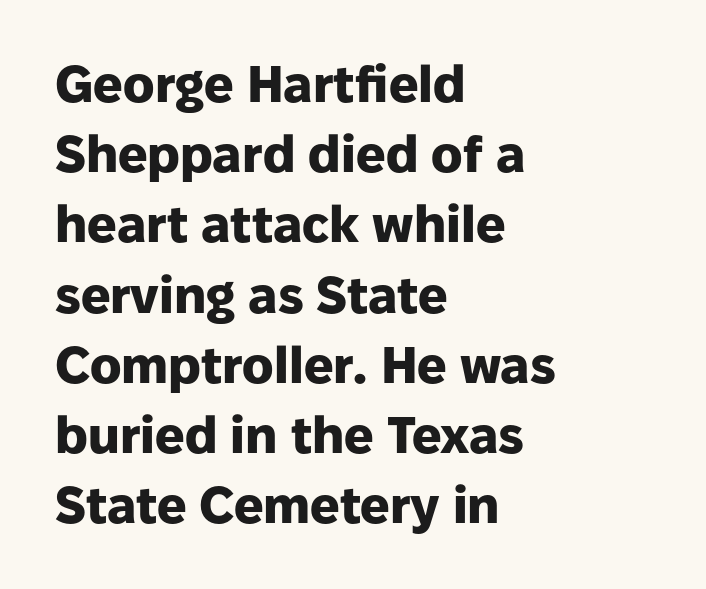
Q: Is the text bold? A: Yes.
Q: Is the text italic (slanted)? A: No, it is upright.
Q: Is the typeface a serif or a sans-serif typeface? A: Sans-serif.
Q: Is the text underlined? A: No.
Q: How is the paragraph aligned? A: Left-aligned.
Q: Is the spacing between letters normal or unusually wide? A: Normal.
Q: Is the spacing between lines tight, normal or loose? A: Normal.
Q: Width (condensed, normal, or wide)? A: Normal.
Q: Stroke contrast? A: Low.
Q: x-height? A: Medium.
Q: Monospaced? A: No.
